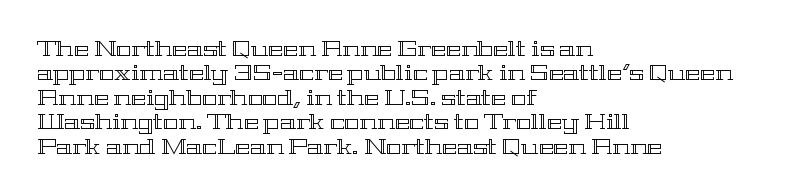
Q: Is the text italic (slanted)? A: No, it is upright.
Q: Is the text underlined? A: No.
Q: How is the paragraph aligned? A: Left-aligned.
Q: Is the spacing between letters normal or unusually wide? A: Normal.
